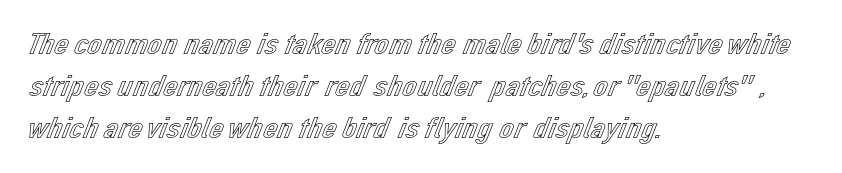
The image shows 32 px text type; set left-aligned, normal line spacing (1.31x), normal letter spacing, not underlined; a medium x-height.
